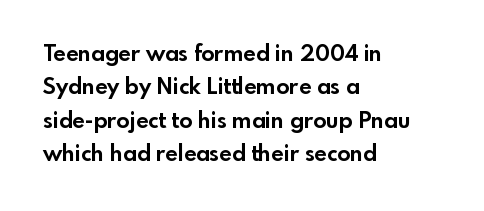
{"italic": "no", "bold": "yes", "underline": "no", "align": "left", "line_spacing": "normal", "line_spacing_ratio": 1.52, "letter_spacing": "normal", "letter_spacing_em": 0.0, "glyph_px": 22}
